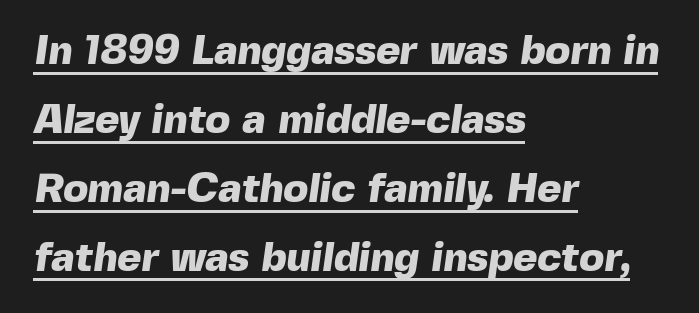
The image shows 41 px heavy sans-serif type; set left-aligned, normal line spacing (1.68x), normal letter spacing, underlined; a medium x-height.
